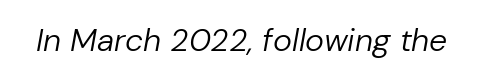
The image shows 32 px regular-weight type, italic (leaning right); set normal letter spacing, not underlined; low stroke contrast and a medium x-height.
